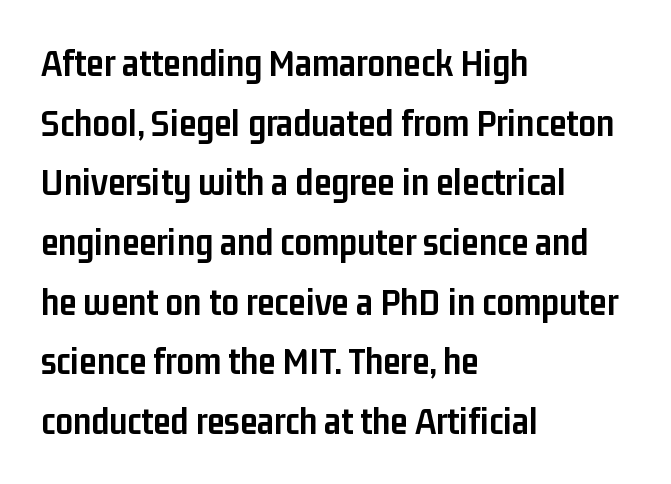
Q: Is the text bold? A: Yes.
Q: Is the text italic (slanted)? A: No, it is upright.
Q: Is the typeface a serif or a sans-serif typeface? A: Sans-serif.
Q: Is the text underlined? A: No.
Q: How is the paragraph aligned? A: Left-aligned.
Q: Is the spacing between letters normal or unusually wide? A: Normal.
Q: Is the spacing between lines tight, normal or loose? A: Normal.
Q: Width (condensed, normal, or wide)? A: Condensed.
Q: Stroke contrast? A: Low.
Q: x-height? A: Medium.
Q: Monospaced? A: No.
